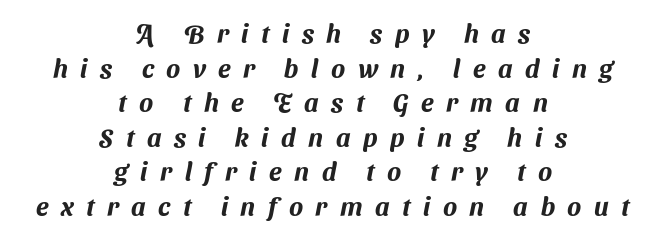
{"underline": "no", "align": "center", "line_spacing": "normal", "line_spacing_ratio": 1.33, "letter_spacing": "wide", "letter_spacing_em": 0.48, "glyph_px": 26}
